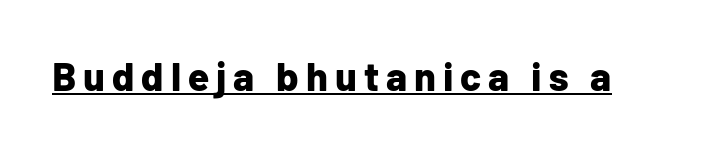
The image shows 39 px bold sans-serif type, upright; set underlined; low stroke contrast and a medium x-height.
